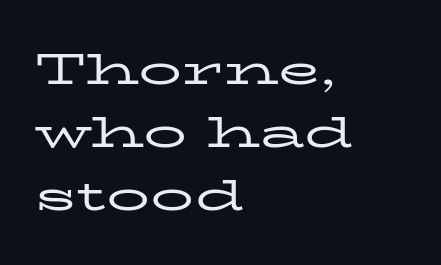
Q: Is the text bold? A: No.
Q: Is the text italic (slanted)? A: No, it is upright.
Q: Is the typeface a serif or a sans-serif typeface? A: Serif.
Q: Is the text underlined? A: No.
Q: How is the paragraph aligned? A: Left-aligned.
Q: Is the spacing between letters normal or unusually wide? A: Normal.
Q: Is the spacing between lines tight, normal or loose? A: Normal.
Q: Width (condensed, normal, or wide)? A: Wide.
Q: Stroke contrast? A: Low.
Q: x-height? A: Medium.
Q: Monospaced? A: No.
